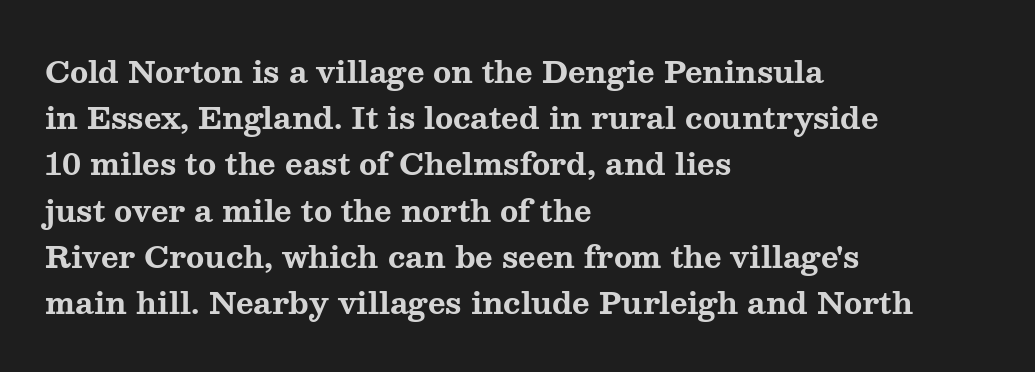
Q: Is the text bold? A: Yes.
Q: Is the text italic (slanted)? A: No, it is upright.
Q: Is the typeface a serif or a sans-serif typeface? A: Serif.
Q: Is the text underlined? A: No.
Q: How is the paragraph aligned? A: Left-aligned.
Q: Is the spacing between letters normal or unusually wide? A: Normal.
Q: Is the spacing between lines tight, normal or loose? A: Normal.
Q: Width (condensed, normal, or wide)? A: Wide.
Q: Stroke contrast? A: Medium.
Q: x-height? A: Medium.
Q: Monospaced? A: No.
